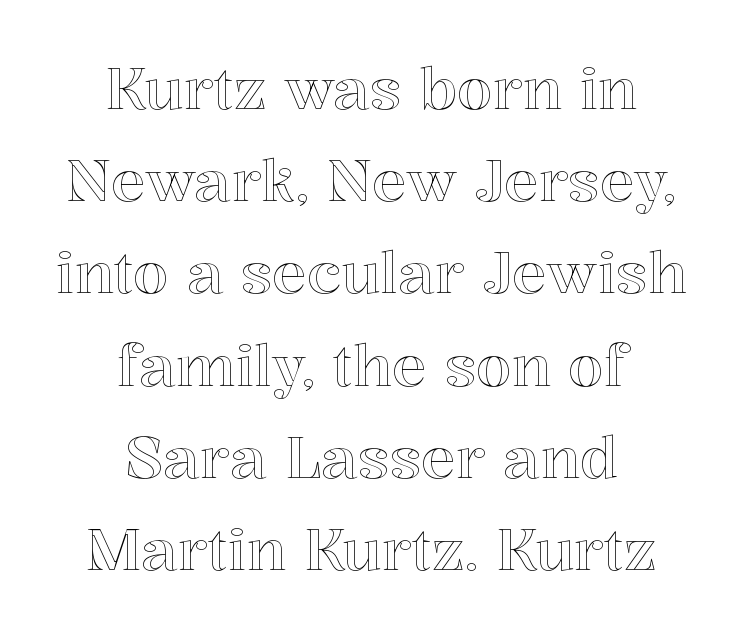
{"italic": "no", "width": "normal", "x_height": "medium", "monospaced": "no", "underline": "no", "align": "center", "line_spacing": "normal", "line_spacing_ratio": 1.59, "letter_spacing": "normal", "letter_spacing_em": 0.0, "glyph_px": 58}
